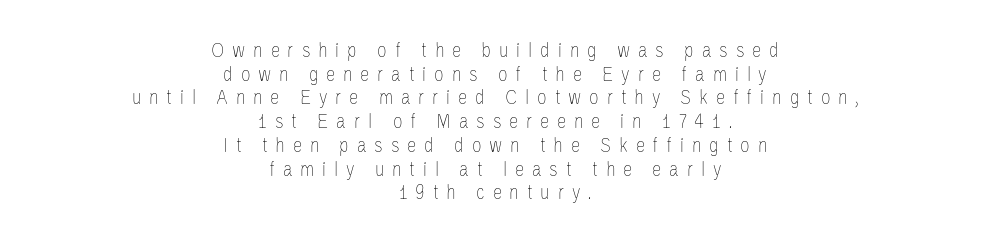
{"italic": "no", "bold": "no", "underline": "no", "align": "center", "line_spacing": "tight", "line_spacing_ratio": 1.13, "letter_spacing": "wide", "letter_spacing_em": 0.37, "glyph_px": 21}
